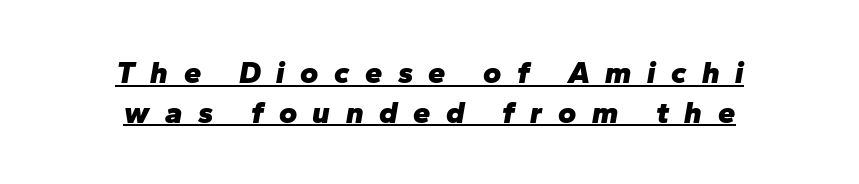
Q: Is the text bold? A: Yes.
Q: Is the text italic (slanted)? A: Yes, it leans right by about 10 degrees.
Q: Is the text underlined? A: Yes.
Q: How is the paragraph aligned? A: Centered.
Q: Is the spacing between letters normal or unusually wide? A: Unusually wide.
Q: Is the spacing between lines tight, normal or loose? A: Normal.
Q: Width (condensed, normal, or wide)? A: Normal.
Q: Stroke contrast? A: Low.
Q: x-height? A: Medium.
Q: Monospaced? A: No.
